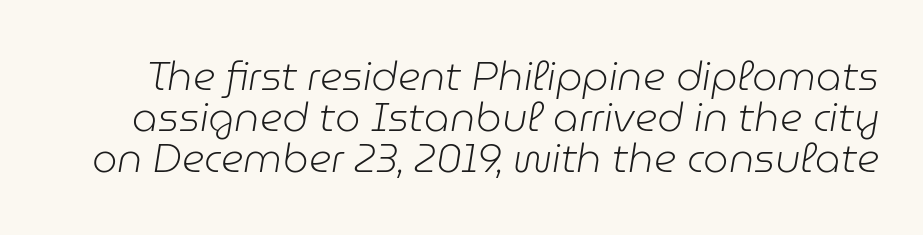
The letters sit at their default tracking, neither squeezed nor spread. Does the lettering tilt? It does — this is italic. If you measured baseline to baseline, you'd find a short distance. Unbolded letterforms with no extra heft. The letters advance in unequal steps, a hallmark of proportional type. The area under the type is left untouched.
